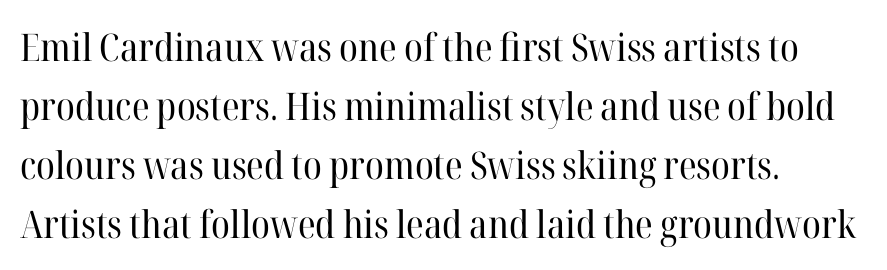
The image shows 38 px regular-weight serif type, upright; set left-aligned, normal line spacing (1.55x), normal letter spacing, not underlined; high stroke contrast and a medium x-height.
